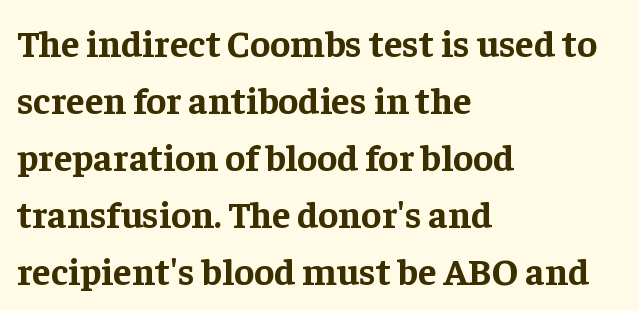
The lettering stays uniformly vertical, giving the passage a roman look. Decoration check: the copy has no underline. Spacing verdict: proportional, widths tailored to each character. Old-style or modern, the face here clearly has serifs.
